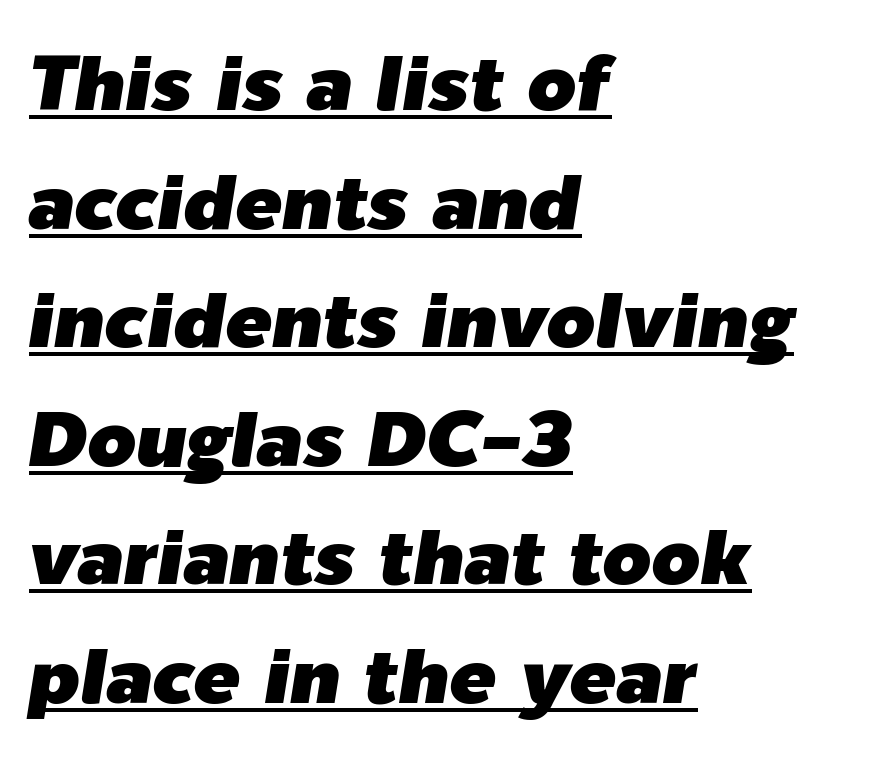
The image shows 78 px text type, italic (leaning right); set left-aligned, normal line spacing (1.52x), normal letter spacing, underlined; low stroke contrast and a medium x-height.
